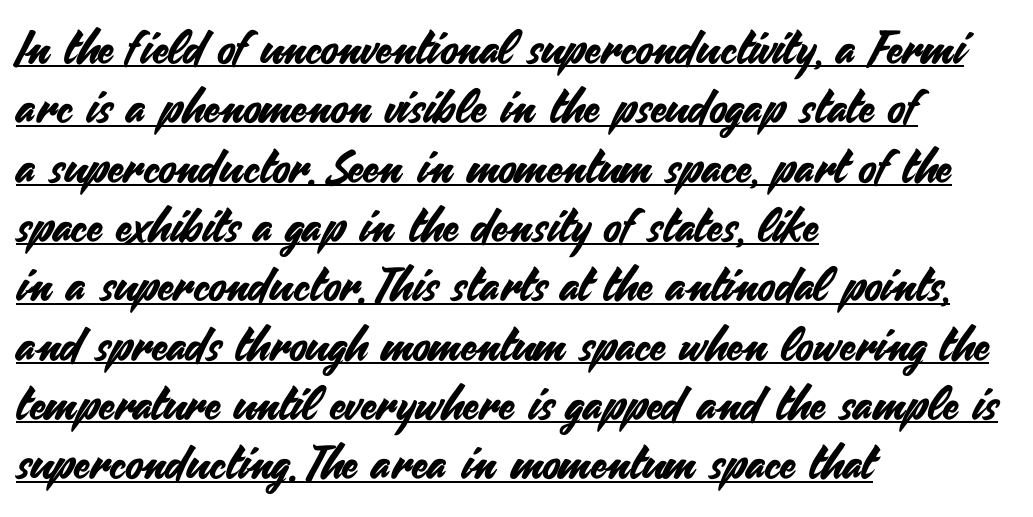
The font family rendered here belongs to the sans-serif group. Is this a fixed-width face? No — the glyphs have proportional, varying widths. The designer left line spacing at the default.
